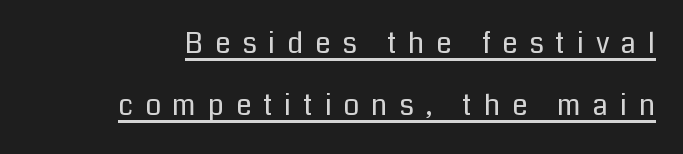
{"serif": "no", "italic": "no", "bold": "no", "weight": "regular", "width": "normal", "stroke_contrast": "low", "x_height": "medium", "monospaced": "no", "underline": "yes", "line_spacing": "loose", "line_spacing_ratio": 2.21, "letter_spacing": "wide", "letter_spacing_em": 0.42, "glyph_px": 28}
